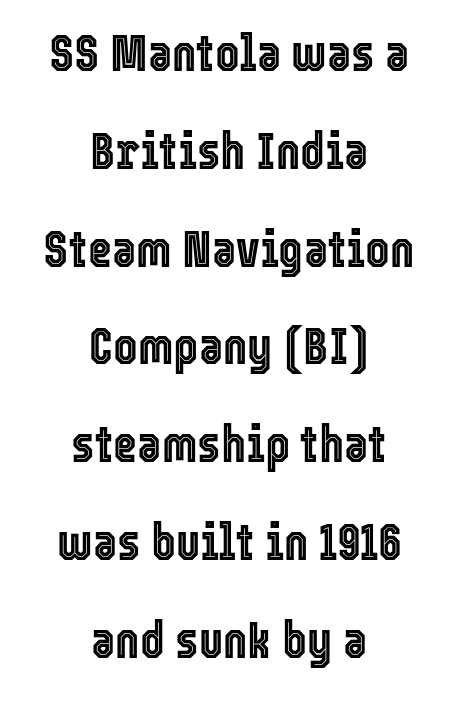
The image shows 52 px condensed type, upright; set centered, line spacing 1.88x, normal letter spacing, not underlined; a medium x-height.
